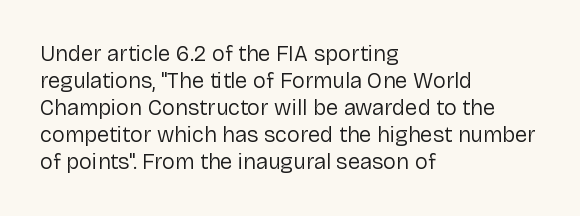
The image shows 22 px text type, upright; set left-aligned, line spacing 1.23x, normal letter spacing, not underlined.
